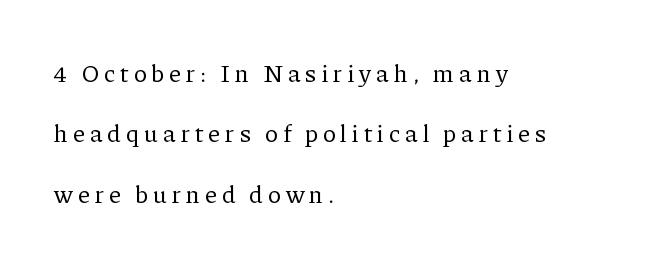
{"italic": "no", "bold": "no", "underline": "no", "align": "left", "line_spacing": "loose", "line_spacing_ratio": 2.42, "letter_spacing": "wide", "letter_spacing_em": 0.2, "glyph_px": 25}
